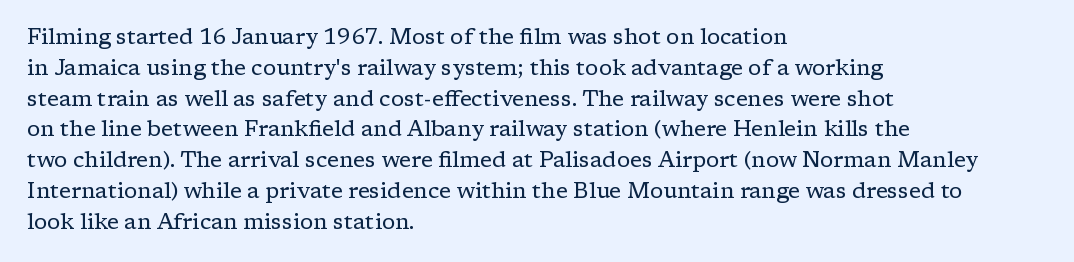
The image shows 22 px text type, upright; set left-aligned, normal line spacing (1.4x), normal letter spacing, not underlined.
